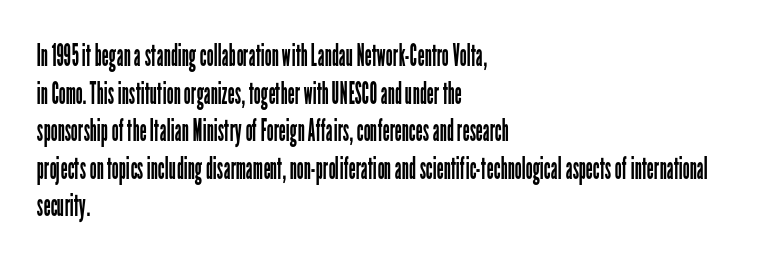
Q: Is the text bold? A: No.
Q: Is the text italic (slanted)? A: No, it is upright.
Q: Is the typeface a serif or a sans-serif typeface? A: Sans-serif.
Q: Is the text underlined? A: No.
Q: How is the paragraph aligned? A: Left-aligned.
Q: Is the spacing between letters normal or unusually wide? A: Normal.
Q: Width (condensed, normal, or wide)? A: Condensed.
Q: Stroke contrast? A: Low.
Q: x-height? A: Medium.
Q: Monospaced? A: No.
